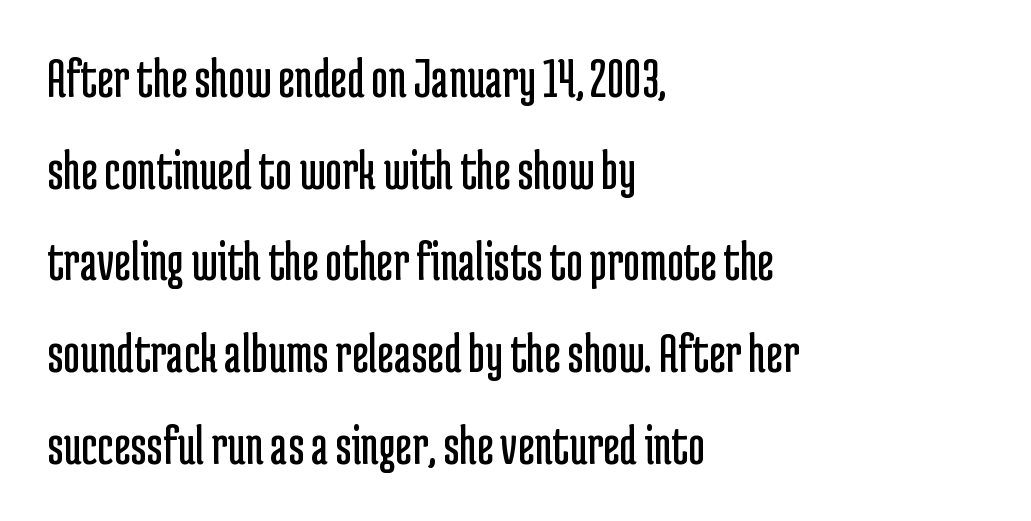
The face used here is proportionally spaced, like ordinary book or web type. Letter spacing: default. The rag falls on the right side of this text block. Every character sits straight up, as roman type does. The block of text has a typical density, with ordinary space between rows. Bare-footed words on every line.
